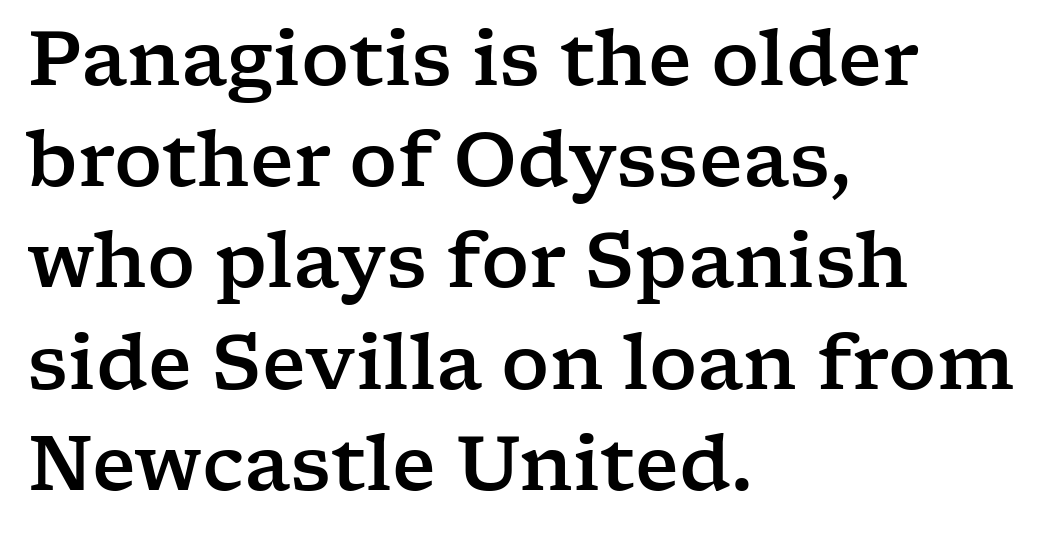
Q: Is the text italic (slanted)? A: No, it is upright.
Q: Is the typeface a serif or a sans-serif typeface? A: Serif.
Q: Is the text underlined? A: No.
Q: How is the paragraph aligned? A: Left-aligned.
Q: Is the spacing between letters normal or unusually wide? A: Normal.
Q: Is the spacing between lines tight, normal or loose? A: Normal.
Q: Width (condensed, normal, or wide)? A: Wide.
Q: Stroke contrast? A: Low.
Q: x-height? A: Medium.
Q: Monospaced? A: No.
